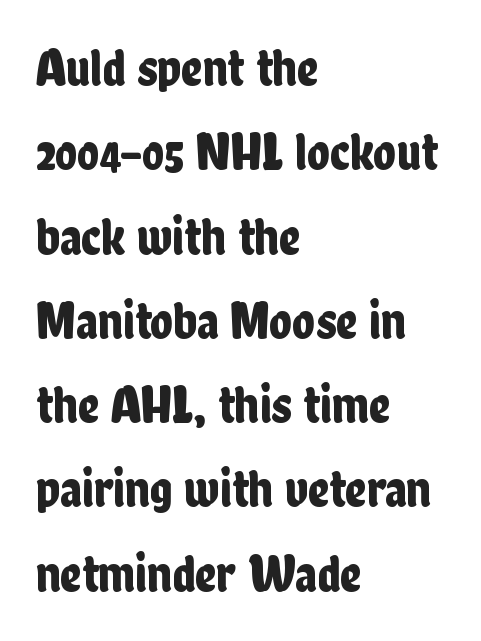
{"serif": "no", "italic": "no", "width": "condensed", "stroke_contrast": "low", "x_height": "medium", "monospaced": "no", "underline": "no", "align": "left", "line_spacing": "normal", "line_spacing_ratio": 1.59, "letter_spacing": "normal", "letter_spacing_em": 0.0, "glyph_px": 53}
